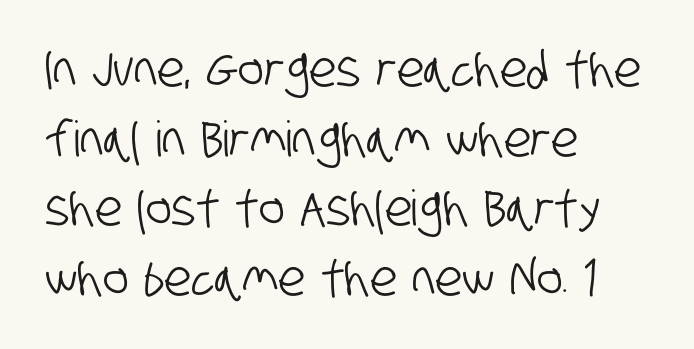
The image shows 49 px condensed sans-serif type; set left-aligned, normal line spacing (1.42x), normal letter spacing, not underlined; low stroke contrast and a large x-height.
